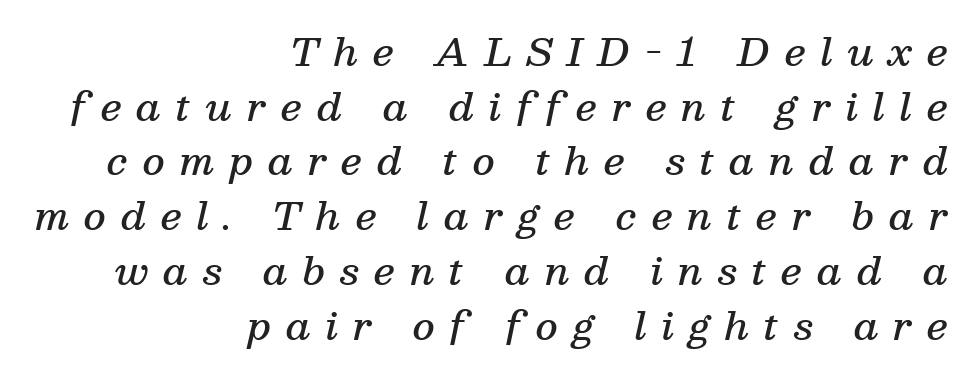
The image shows 38 px semibold serif type, italic (leaning right); set right-aligned, normal line spacing (1.44x), unusually wide letter spacing (+0.39 em), not underlined; medium stroke contrast and a medium x-height.
